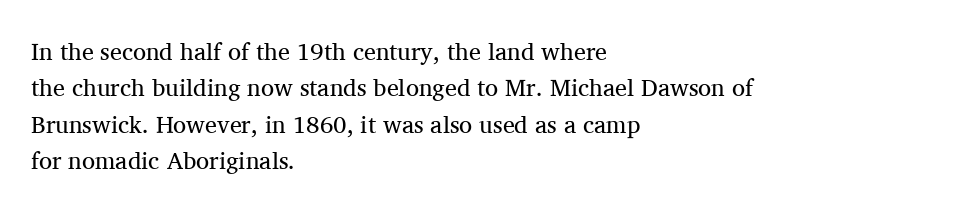
The image shows 24 px text type, upright; set left-aligned, normal line spacing (1.52x), normal letter spacing, not underlined.
